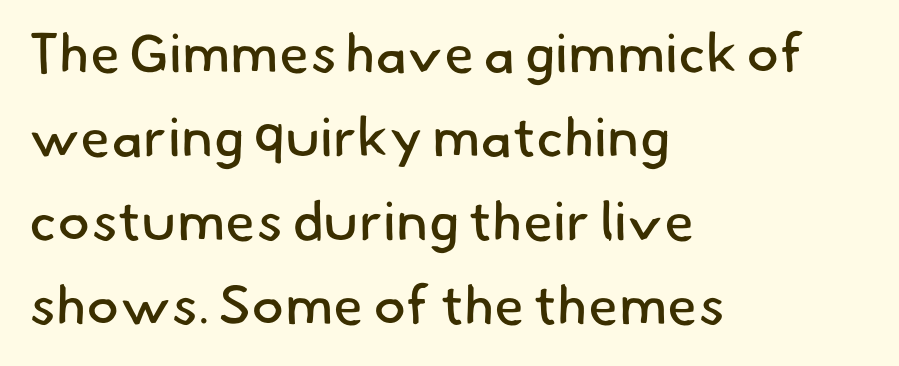
Q: Is the text bold? A: No.
Q: Is the typeface a serif or a sans-serif typeface? A: Sans-serif.
Q: Is the text underlined? A: No.
Q: How is the paragraph aligned? A: Left-aligned.
Q: Is the spacing between letters normal or unusually wide? A: Normal.
Q: Is the spacing between lines tight, normal or loose? A: Normal.
Q: Width (condensed, normal, or wide)? A: Normal.
Q: Stroke contrast? A: Low.
Q: x-height? A: Small.
Q: Monospaced? A: No.
